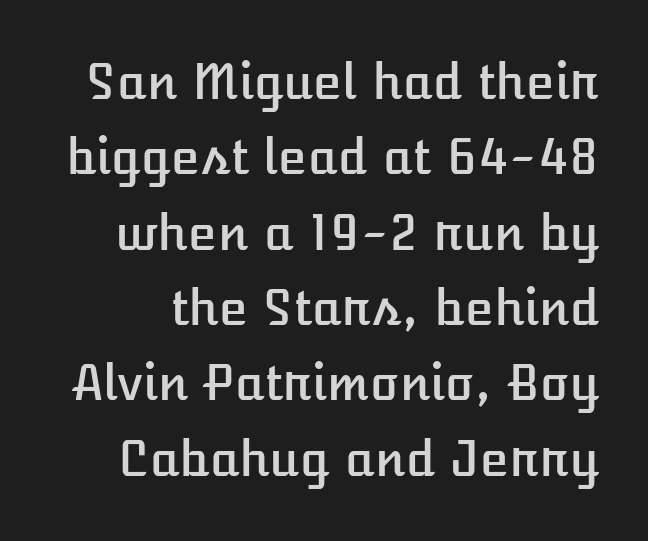
A typesetter would call this leading conventional body-copy spacing. The type sits square on the baseline with zero lean. Words appear dense and cohesive because spacing is normal. Check the space under the baseline: it is left empty.
